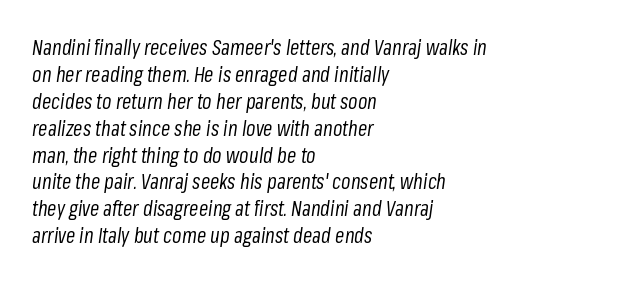
The image shows 21 px text type, italic (leaning right); set left-aligned, normal line spacing (1.28x), normal letter spacing, not underlined.
